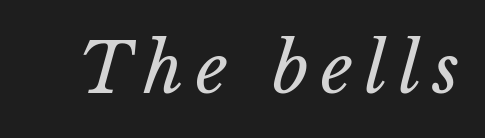
Q: Is the text bold? A: No.
Q: Is the text underlined? A: No.
Q: Width (condensed, normal, or wide)? A: Normal.
Q: Stroke contrast? A: Low.
Q: x-height? A: Medium.
Q: Monospaced? A: No.
